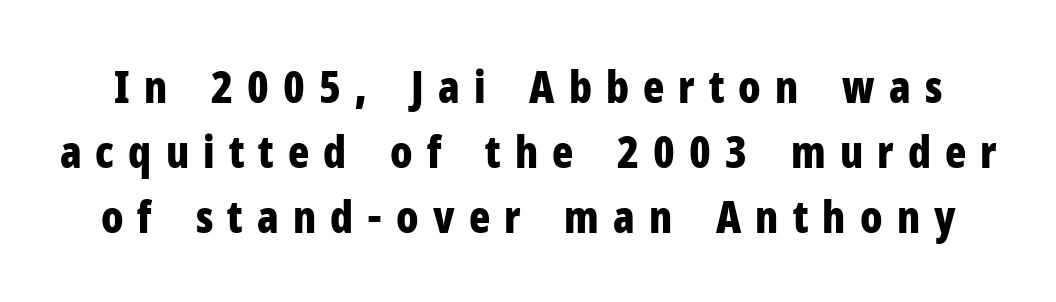
The image shows 44 px bold, condensed sans-serif type, upright; set normal line spacing (1.48x), unusually wide letter spacing (+0.32 em), not underlined; low stroke contrast and a medium x-height.
